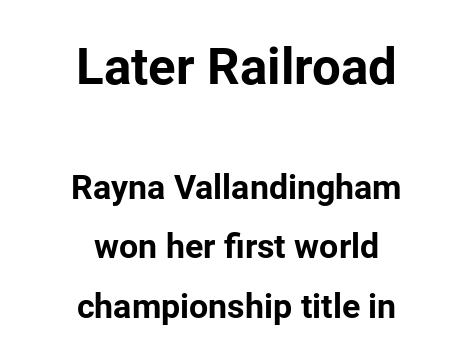
In terms of weight, the rendering is a true, heavy bold. Layout note: lines centered. Every character sits straight up, as roman type does. The area under the type is left untouched. The passage shown has conventional tracking throughout. The designer went with a sans here, leaving each stem footless.
